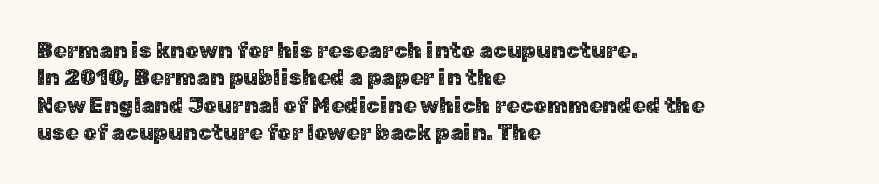
The image shows 22 px text type, upright; set left-aligned, normal line spacing (1.25x), normal letter spacing, not underlined.
